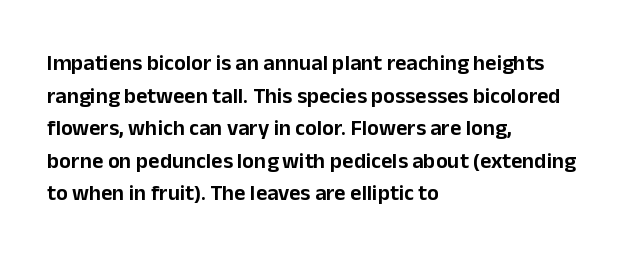
{"italic": "no", "underline": "no", "align": "left", "line_spacing": "normal", "line_spacing_ratio": 1.48, "letter_spacing": "normal", "letter_spacing_em": 0.0, "glyph_px": 22}
